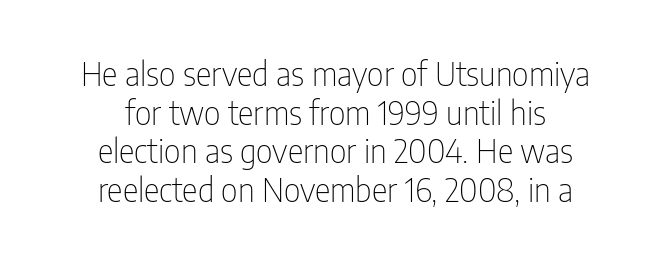
The image shows 33 px thin, condensed sans-serif type, upright; set centered, line spacing 1.17x, normal letter spacing, not underlined; low stroke contrast and a medium x-height.
